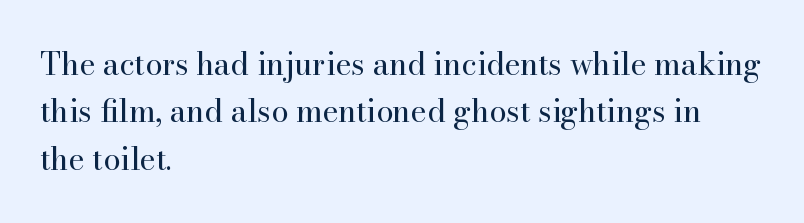
The text block is weighted toward the left margin, trailing off unevenly rightward. Summary of vertical rhythm: regular, with standard interline spacing. Varying glyph widths throughout — classic text-font behaviour. Letterform terminals end in serifs throughout the passage. The cut favours lightness, reaching ordinary text weight at its darkest.
